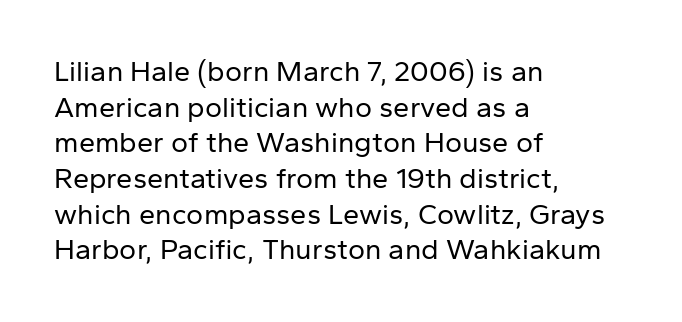
Think of a printed novel: that variable character pitch is what you see here. Compared with typical body copy, the letter spacing here is the same. Every row of glyphs begins at an identical x-position on the left. Check where the strokes stop: nothing finishes them off — pure sans. Vertical strokes here are truly vertical. Stems and bowls with no extra thickness — not bold.
